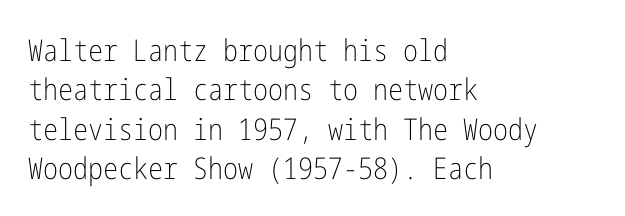
Does the type have serifs? No, each stem ends abruptly. The rag falls on the right side of this text block. No chunkiness to these letters — they're not bold. This rendering leaves character spacing at its baseline value.
